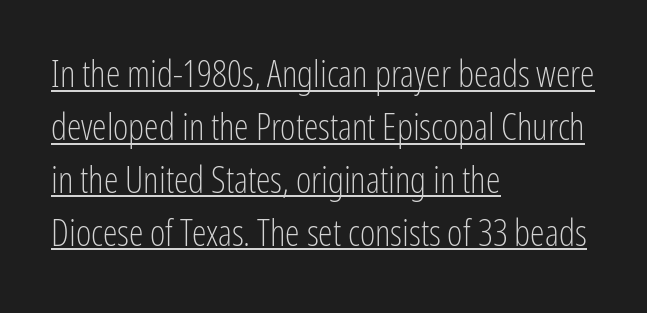
{"serif": "no", "italic": "no", "bold": "no", "weight": "light", "width": "condensed", "stroke_contrast": "low", "x_height": "medium", "monospaced": "no", "underline": "yes", "align": "left", "line_spacing": "normal", "line_spacing_ratio": 1.43, "letter_spacing": "normal", "letter_spacing_em": 0.0, "glyph_px": 37}
